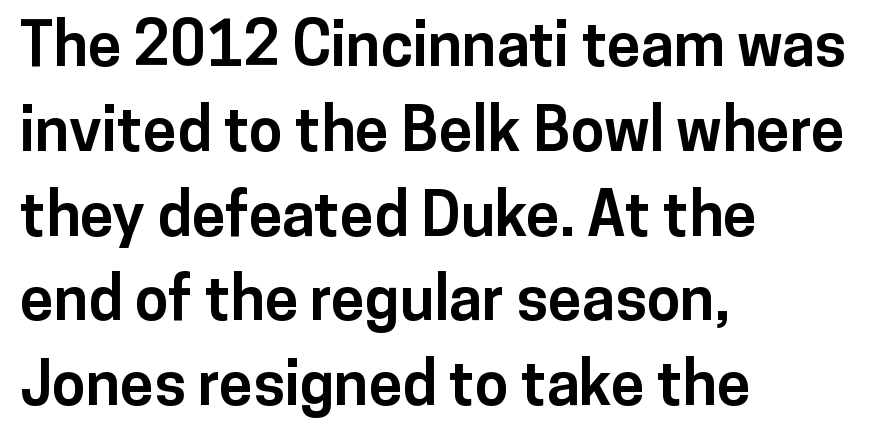
Q: Is the text bold? A: Yes.
Q: Is the text italic (slanted)? A: No, it is upright.
Q: Is the typeface a serif or a sans-serif typeface? A: Sans-serif.
Q: Is the text underlined? A: No.
Q: How is the paragraph aligned? A: Left-aligned.
Q: Is the spacing between letters normal or unusually wide? A: Normal.
Q: Is the spacing between lines tight, normal or loose? A: Normal.
Q: Width (condensed, normal, or wide)? A: Normal.
Q: Stroke contrast? A: Low.
Q: x-height? A: Medium.
Q: Monospaced? A: No.
